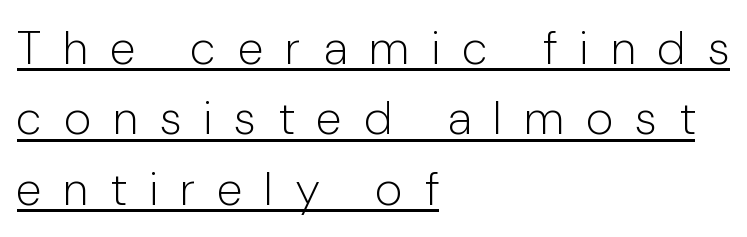
The image shows 47 px light, condensed sans-serif type, upright; set left-aligned, normal line spacing (1.5x), unusually wide letter spacing (+0.5 em), underlined; low stroke contrast and a medium x-height.
